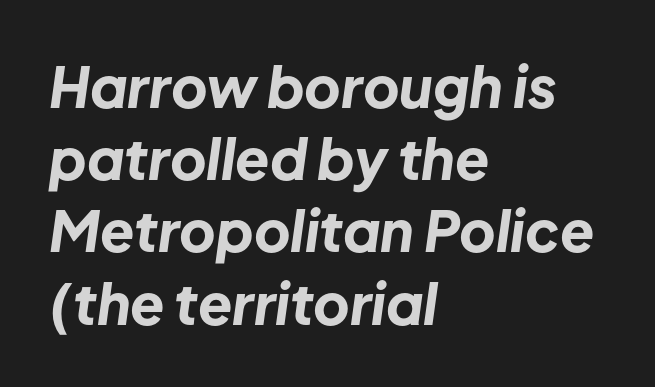
{"italic": "yes", "lean": "right", "slant_degrees": 8, "bold": "yes", "weight": "bold", "width": "normal", "stroke_contrast": "low", "x_height": "medium", "monospaced": "no", "underline": "no", "align": "left", "line_spacing": "normal", "line_spacing_ratio": 1.29, "letter_spacing": "normal", "letter_spacing_em": 0.0, "glyph_px": 56}
